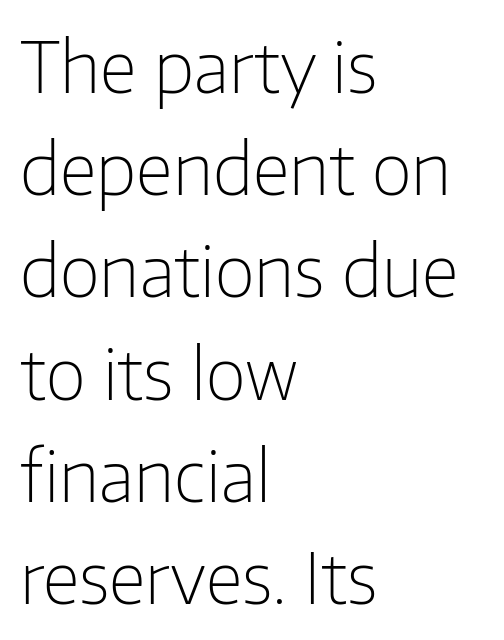
The setting favours the left margin, as ordinary paragraphs usually do. Each word holds together tightly as a unit, with standard inter-letter gaps. The typesetting does not lean heavy: it is not bold. One glance says typical: line gaps are just what's usual. Descenders are the only things crossing below the line. A roman cut, with each character standing at attention.
